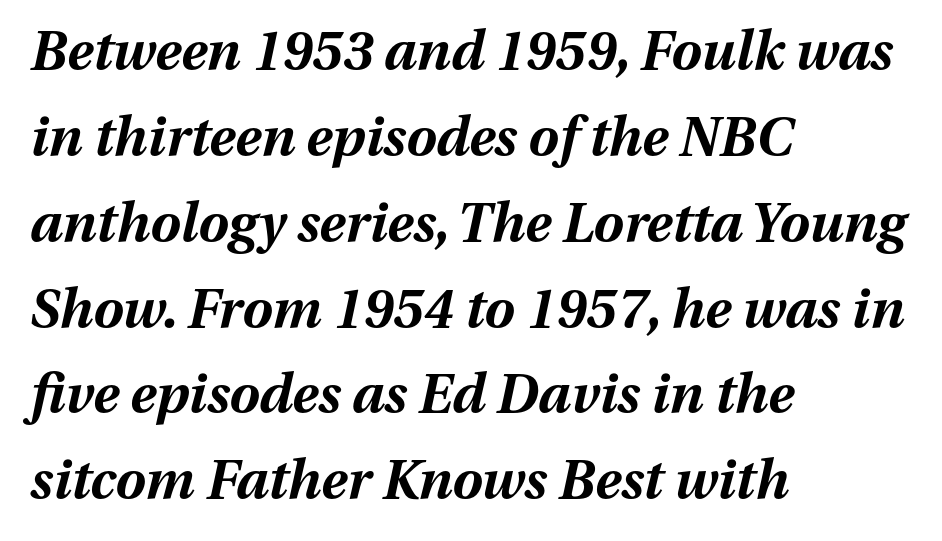
The image shows 54 px bold type, italic (leaning right); set left-aligned, normal line spacing (1.59x), normal letter spacing, not underlined; medium stroke contrast and a medium x-height.
